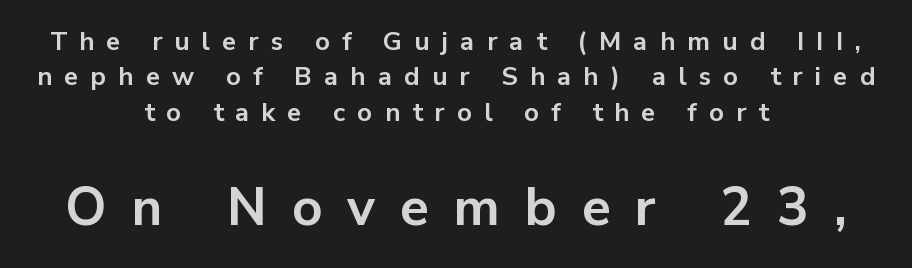
The image shows 53 px bold sans-serif type, upright; set centered, normal line spacing (1.36x), unusually wide letter spacing (+0.47 em), not underlined; the second (bottom) block is 2.04x larger; low stroke contrast and a medium x-height.
